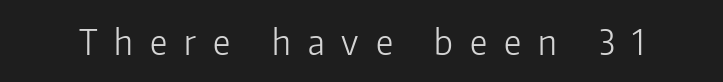
The image shows 34 px light sans-serif type, upright; set unusually wide letter spacing (+0.5 em), not underlined; low stroke contrast and a medium x-height.
